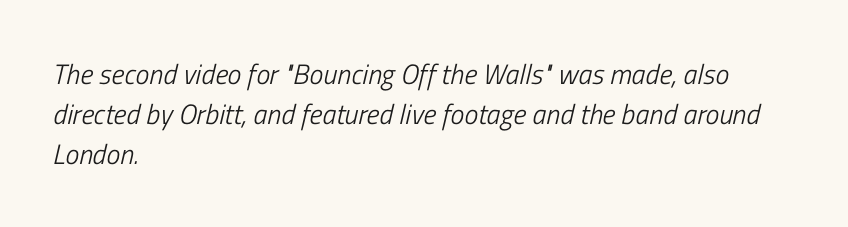
Think of a printed novel: that variable character pitch is what you see here. Quick note: interline space is typical. The line texture is even and compact thanks to regular tracking. Tall strokes in this sample are angled rather than plumb.
